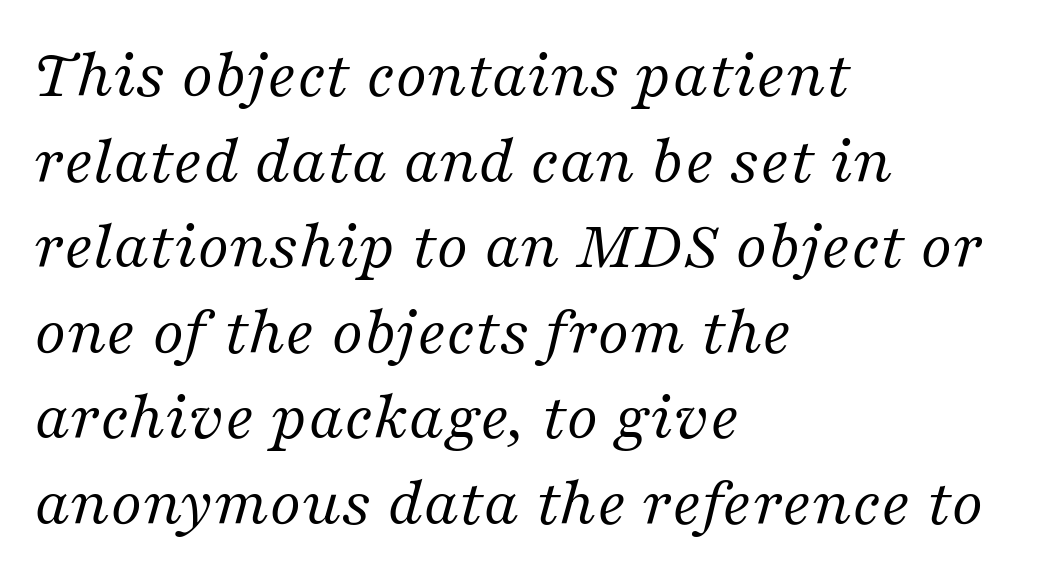
Q: Is the text bold? A: No.
Q: Is the text italic (slanted)? A: Yes, it leans right by about 16 degrees.
Q: Is the typeface a serif or a sans-serif typeface? A: Serif.
Q: Is the text underlined? A: No.
Q: How is the paragraph aligned? A: Left-aligned.
Q: Is the spacing between letters normal or unusually wide? A: Normal.
Q: Width (condensed, normal, or wide)? A: Normal.
Q: Stroke contrast? A: Medium.
Q: x-height? A: Medium.
Q: Monospaced? A: No.
